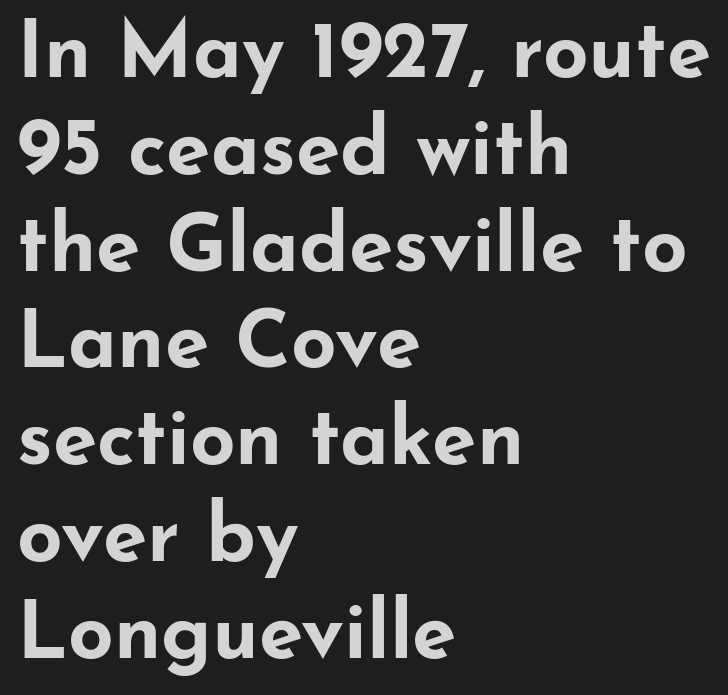
Q: Is the text bold? A: Yes.
Q: Is the text italic (slanted)? A: No, it is upright.
Q: Is the typeface a serif or a sans-serif typeface? A: Sans-serif.
Q: Is the text underlined? A: No.
Q: How is the paragraph aligned? A: Left-aligned.
Q: Is the spacing between letters normal or unusually wide? A: Normal.
Q: Width (condensed, normal, or wide)? A: Wide.
Q: Stroke contrast? A: Low.
Q: x-height? A: Small.
Q: Monospaced? A: No.
